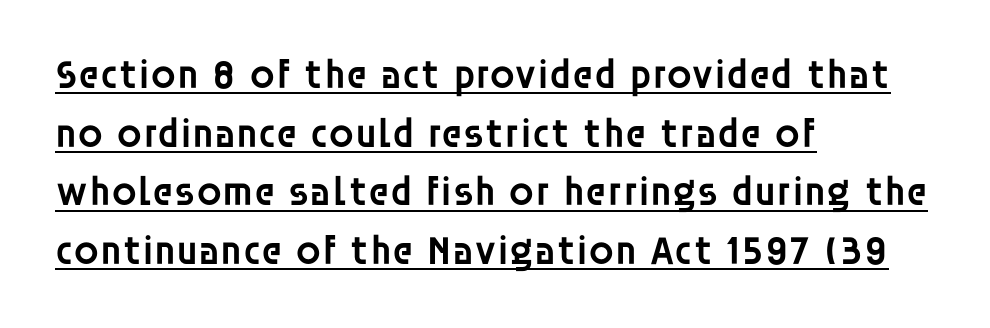
Q: Is the text bold? A: Semi-bold.
Q: Is the text italic (slanted)? A: No, it is upright.
Q: Is the typeface a serif or a sans-serif typeface? A: Sans-serif.
Q: Is the text underlined? A: Yes.
Q: How is the paragraph aligned? A: Left-aligned.
Q: Is the spacing between letters normal or unusually wide? A: Normal.
Q: Is the spacing between lines tight, normal or loose? A: Normal.
Q: Width (condensed, normal, or wide)? A: Normal.
Q: Stroke contrast? A: Low.
Q: x-height? A: Large.
Q: Monospaced? A: No.
